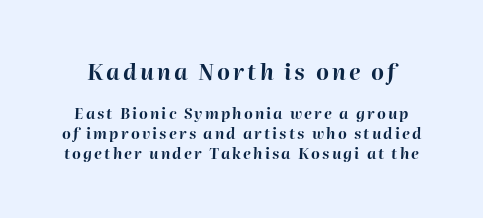
Vertical spacing — default. There's an unmistakable incline to the writing here. Heavy, bold letterforms. Bigger letters appear in the top chunk; the bottom chunk is reduced. Decoration check: the copy has no underline.
